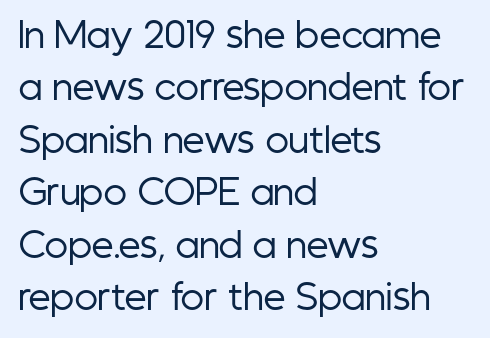
The image shows 35 px regular-weight, condensed sans-serif type, upright; set left-aligned, normal line spacing (1.5x), normal letter spacing, not underlined; low stroke contrast and a medium x-height.
